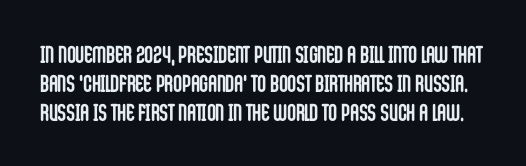
Q: Is the text bold? A: Yes.
Q: Is the text italic (slanted)? A: No, it is upright.
Q: Is the text underlined? A: No.
Q: Is the spacing between letters normal or unusually wide? A: Normal.
